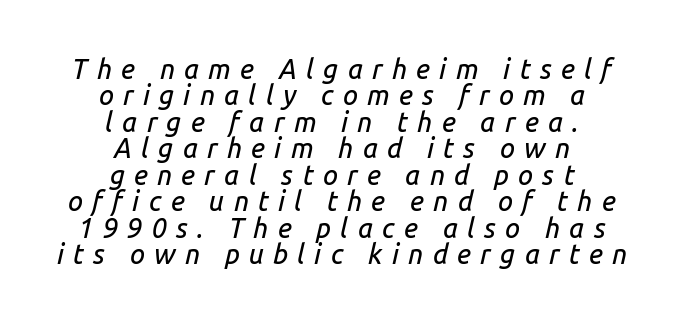
{"italic": "yes", "lean": "right", "slant_degrees": 14, "underline": "no", "align": "center", "line_spacing": "tight", "line_spacing_ratio": 0.98, "letter_spacing": "wide", "letter_spacing_em": 0.34, "glyph_px": 27}
